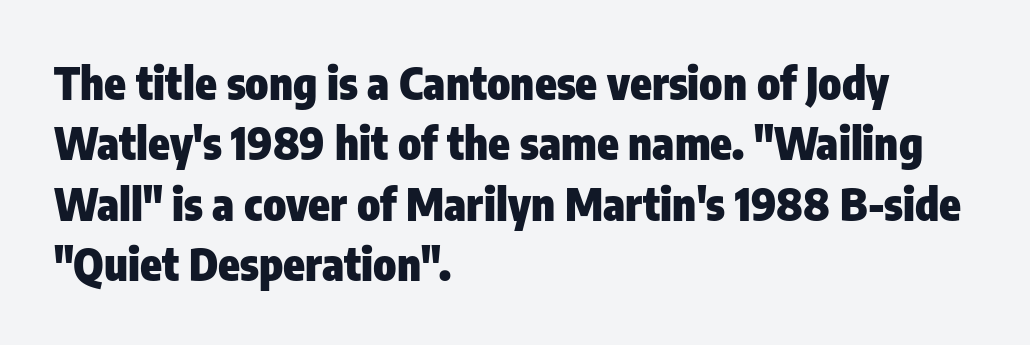
The image shows 44 px heavy, condensed sans-serif type, upright; set left-aligned, normal line spacing (1.37x), normal letter spacing, not underlined; low stroke contrast and a medium x-height.
